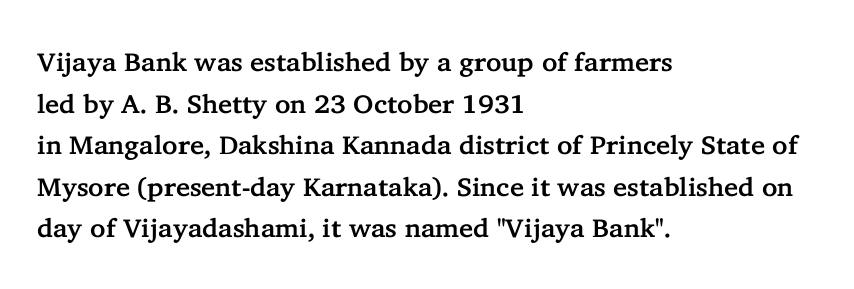
{"italic": "no", "underline": "no", "align": "left", "line_spacing": "normal", "line_spacing_ratio": 1.6, "letter_spacing": "normal", "letter_spacing_em": 0.0, "glyph_px": 26}
